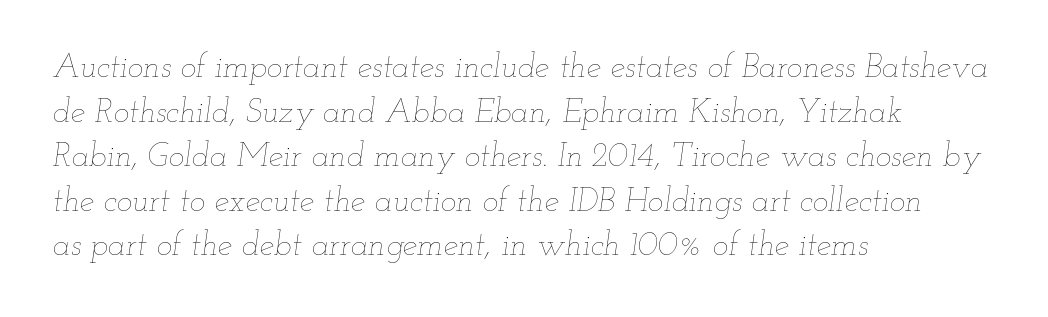
{"italic": "yes", "lean": "right", "slant_degrees": 12, "bold": "no", "weight": "thin", "width": "wide", "stroke_contrast": "low", "x_height": "small", "monospaced": "no", "underline": "no", "align": "left", "line_spacing": "normal", "line_spacing_ratio": 1.35, "letter_spacing": "normal", "letter_spacing_em": 0.0, "glyph_px": 33}
